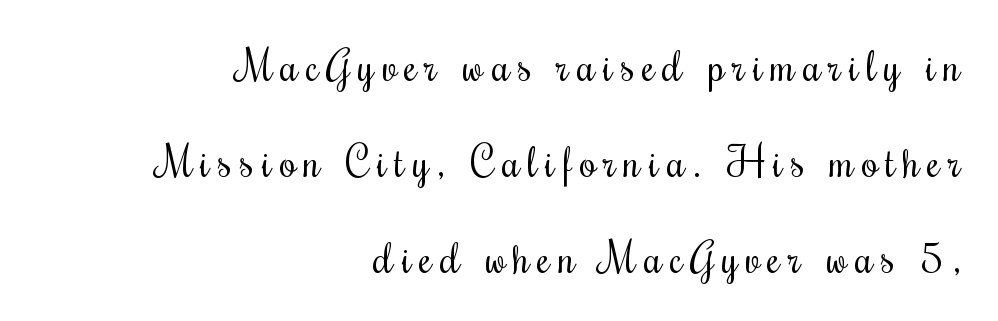
{"bold": "no", "weight": "regular", "width": "condensed", "stroke_contrast": "medium", "x_height": "small", "monospaced": "no", "underline": "no", "align": "right", "line_spacing": "loose", "line_spacing_ratio": 2.28, "glyph_px": 42}
